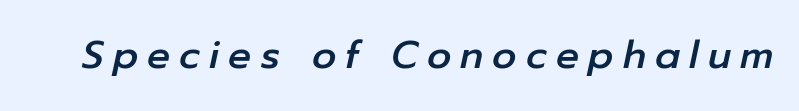
The image shows 38 px text type, italic (leaning right); set unusually wide letter spacing (+0.24 em), not underlined; low stroke contrast and a medium x-height.
